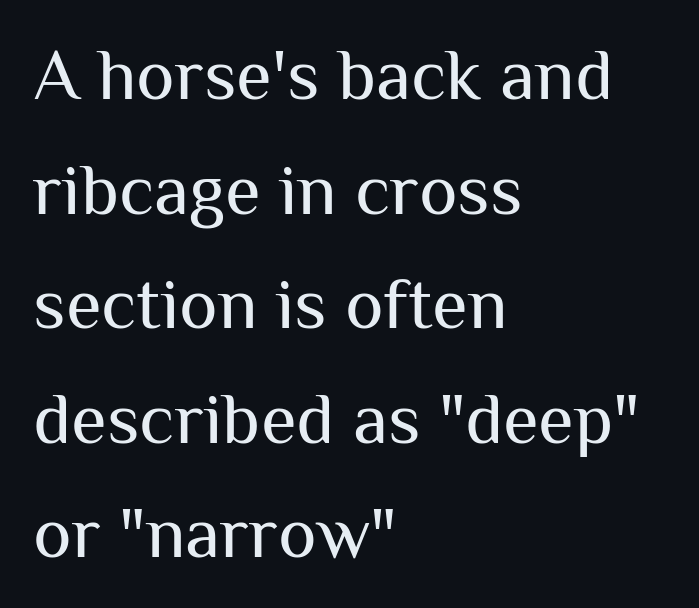
The font sits on the lighter half of the weight spectrum, regular included. A bare baseline throughout the passage. Tracking here is standard; glyphs follow each other at the usual distance. The face used here is proportionally spaced, like ordinary book or web type. The lettering stays uniformly vertical, giving the passage a roman look.
